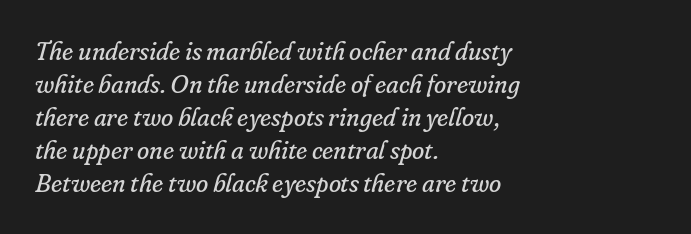
Q: Is the text bold? A: No.
Q: Is the text italic (slanted)? A: Yes, it leans right by about 16 degrees.
Q: Is the text underlined? A: No.
Q: How is the paragraph aligned? A: Left-aligned.
Q: Is the spacing between letters normal or unusually wide? A: Normal.
Q: Is the spacing between lines tight, normal or loose? A: Normal.
